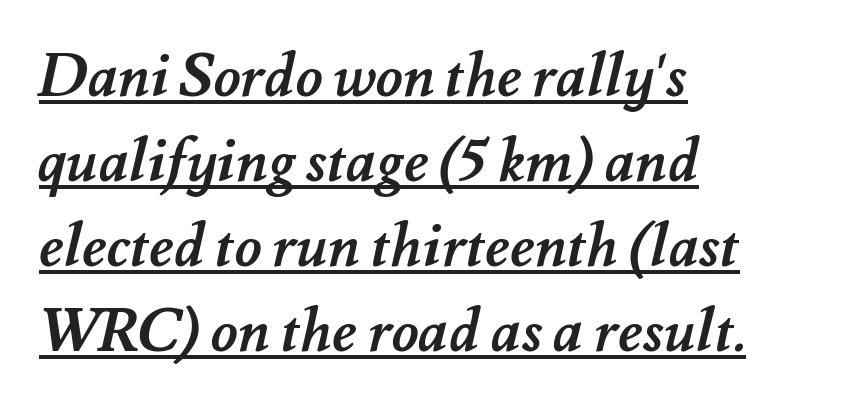
Q: Is the text bold? A: Yes.
Q: Is the text underlined? A: Yes.
Q: How is the paragraph aligned? A: Left-aligned.
Q: Is the spacing between letters normal or unusually wide? A: Normal.
Q: Is the spacing between lines tight, normal or loose? A: Normal.
Q: Width (condensed, normal, or wide)? A: Normal.
Q: Stroke contrast? A: Medium.
Q: x-height? A: Small.
Q: Monospaced? A: No.
